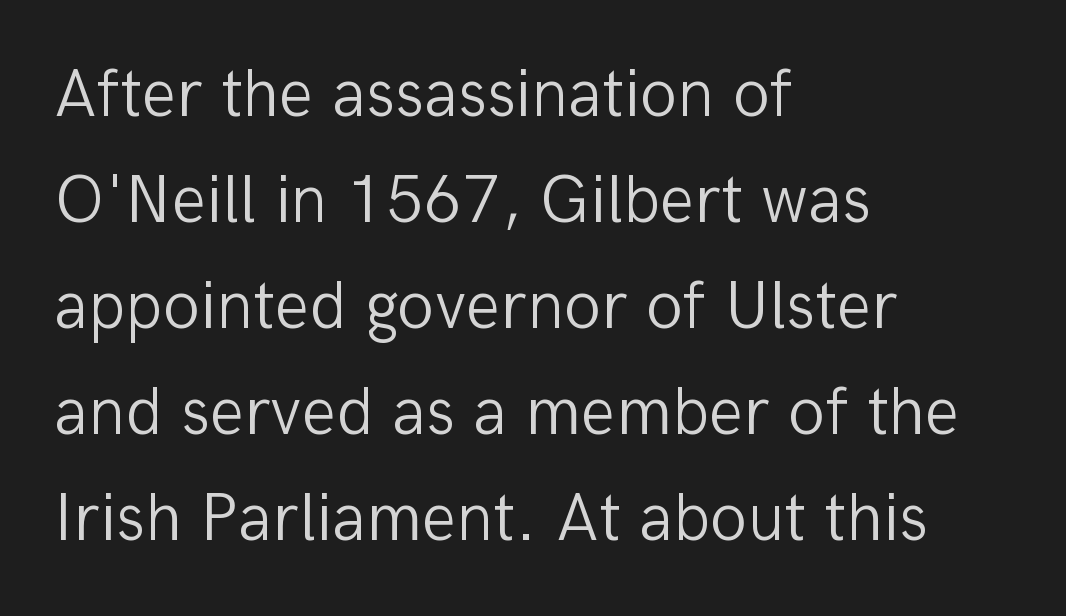
Clear beneath every line of the passage. Does extra space separate the letters? No, they use regular spacing. Do the characters align in a grid? No, the font is proportional. Weight class: somewhere from thin through regular. Characters remain perfectly vertical along every line.
